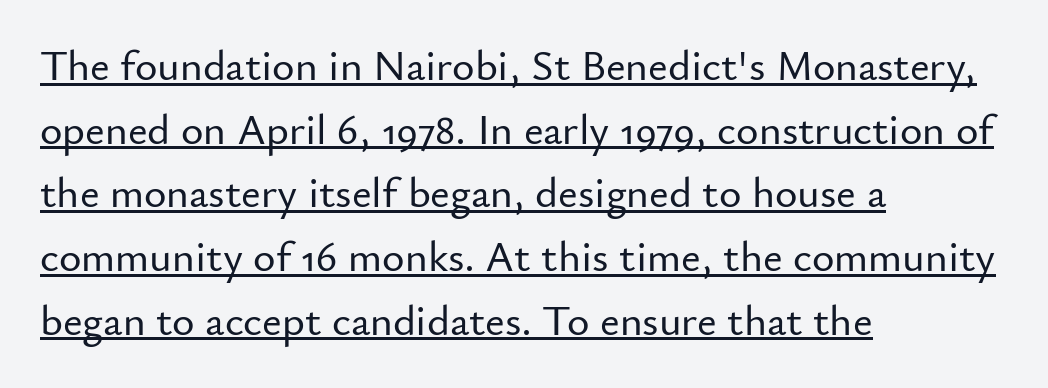
The image shows 43 px sans-serif type, upright; set left-aligned, normal line spacing (1.48x), normal letter spacing, underlined; low stroke contrast and a small x-height.
